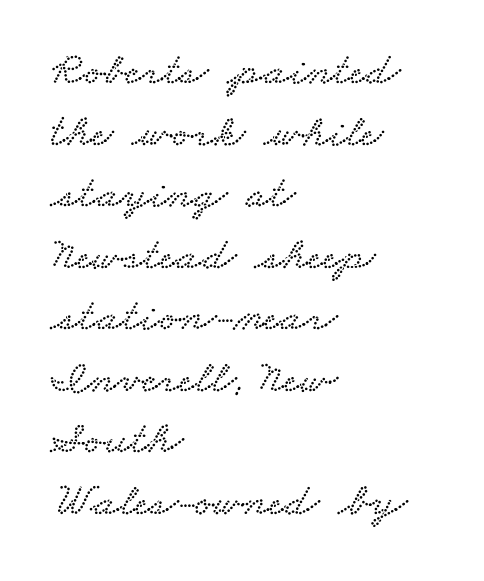
{"serif": "yes", "width": "wide", "stroke_contrast": "low", "x_height": "small", "monospaced": "no", "underline": "no", "align": "left", "line_spacing": "normal", "line_spacing_ratio": 1.31, "letter_spacing": "normal", "letter_spacing_em": 0.0, "glyph_px": 47}
